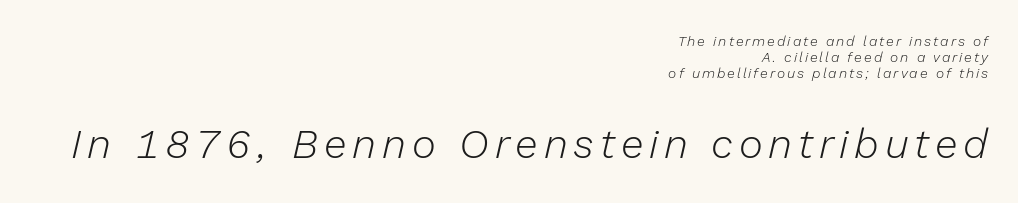
Q: Is the text bold? A: No.
Q: Is the text italic (slanted)? A: Yes, it leans right by about 13 degrees.
Q: Is the text underlined? A: No.
Q: How is the paragraph aligned? A: Right-aligned.
Q: Which block of text is set in a larger size, the first (top) or the second (bottom)? A: The second (bottom) one.
Q: Width (condensed, normal, or wide)? A: Normal.
Q: Stroke contrast? A: Low.
Q: x-height? A: Medium.
Q: Monospaced? A: No.
